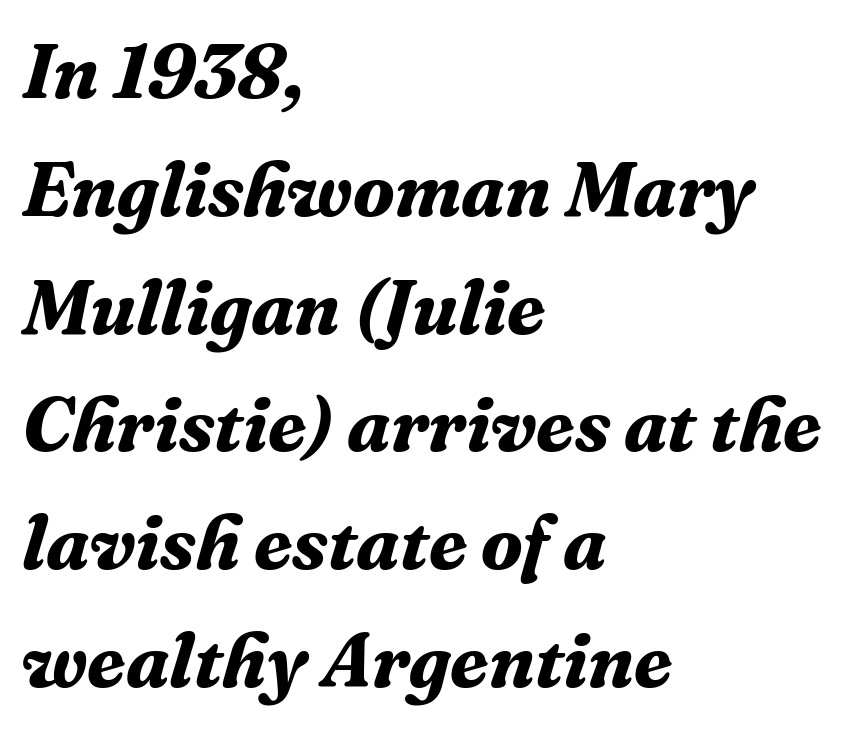
{"serif": "yes", "italic": "yes", "lean": "right", "slant_degrees": 16, "bold": "yes", "weight": "bold", "width": "normal", "stroke_contrast": "medium", "x_height": "medium", "monospaced": "no", "underline": "no", "align": "left", "line_spacing": "normal", "line_spacing_ratio": 1.53, "letter_spacing": "normal", "letter_spacing_em": 0.0, "glyph_px": 77}
